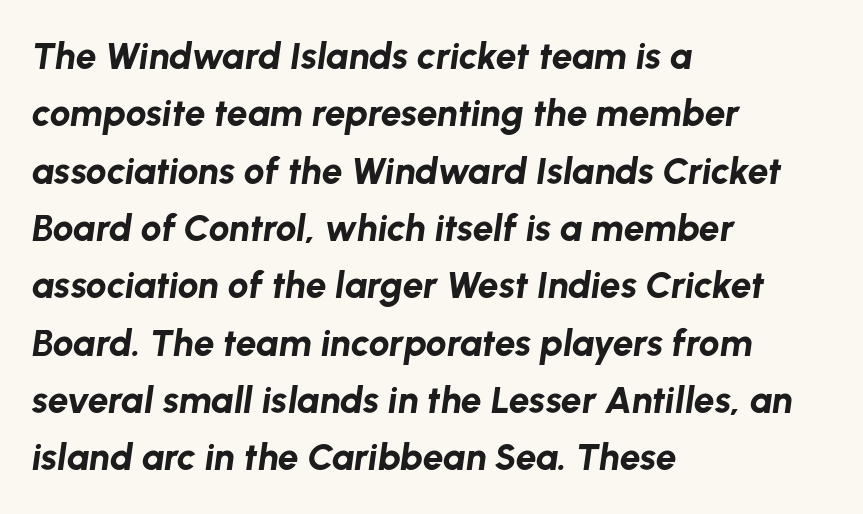
The block of text has a typical density, with ordinary space between rows. The letters advance in unequal steps, a hallmark of proportional type. Every character sits at an angle, as italics do. Which margin do the lines hug? The left one — the right edge is uneven.
